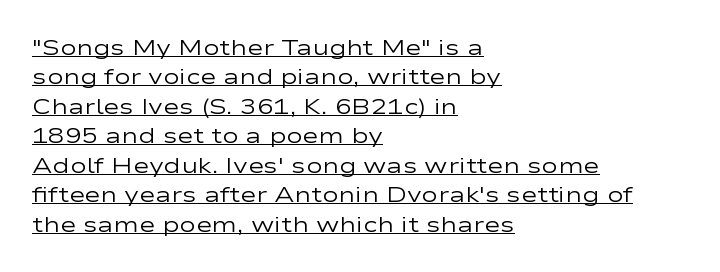
The image shows 22 px text type, upright; set left-aligned, normal line spacing (1.34x), normal letter spacing, underlined.
